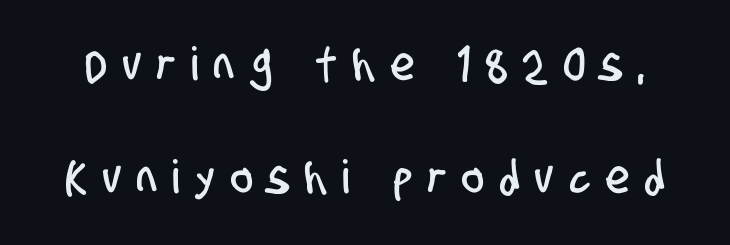
{"serif": "no", "width": "condensed", "stroke_contrast": "low", "x_height": "large", "monospaced": "no", "underline": "no", "line_spacing": "loose", "line_spacing_ratio": 2.46, "letter_spacing": "wide", "letter_spacing_em": 0.36, "glyph_px": 46}
